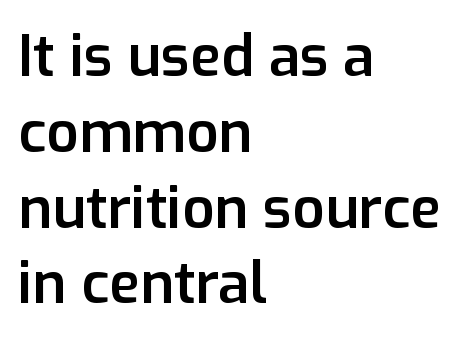
Q: Is the text bold? A: Semi-bold.
Q: Is the text italic (slanted)? A: No, it is upright.
Q: Is the typeface a serif or a sans-serif typeface? A: Sans-serif.
Q: Is the text underlined? A: No.
Q: How is the paragraph aligned? A: Left-aligned.
Q: Is the spacing between letters normal or unusually wide? A: Normal.
Q: Is the spacing between lines tight, normal or loose? A: Normal.
Q: Width (condensed, normal, or wide)? A: Normal.
Q: Stroke contrast? A: Low.
Q: x-height? A: Medium.
Q: Monospaced? A: No.
